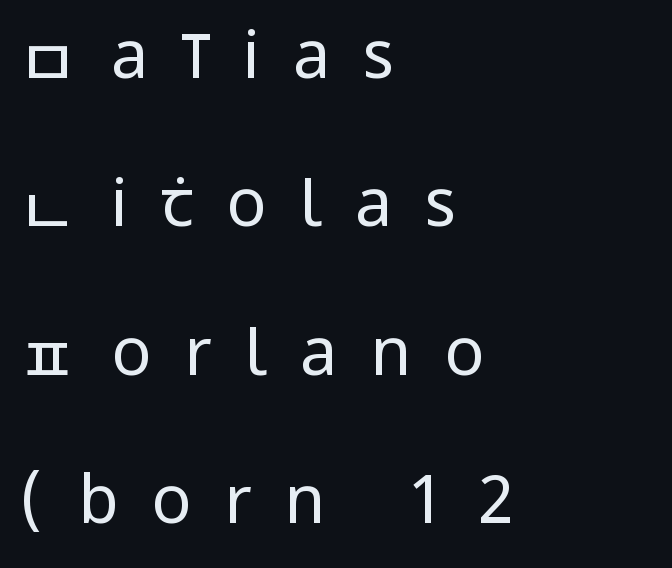
The image shows 66 px regular-weight, condensed sans-serif type, upright; set left-aligned, loose line spacing (2.25x), unusually wide letter spacing (+0.5 em), not underlined; low stroke contrast and a large x-height.
